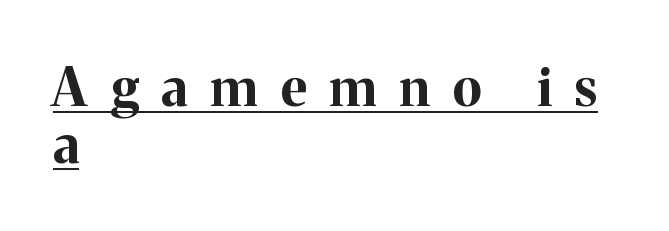
The image shows 53 px bold serif type, upright; set left-aligned, tight line spacing (1.07x), unusually wide letter spacing (+0.44 em), underlined; medium stroke contrast and a medium x-height.
